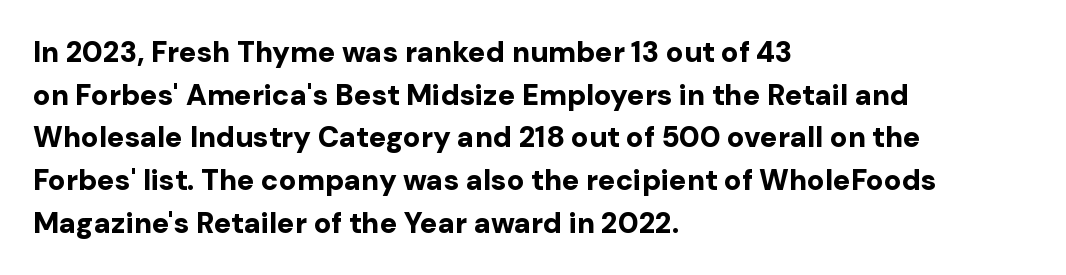
The image shows 29 px bold sans-serif type, upright; set left-aligned, normal line spacing (1.47x), normal letter spacing, not underlined; low stroke contrast and a medium x-height.
